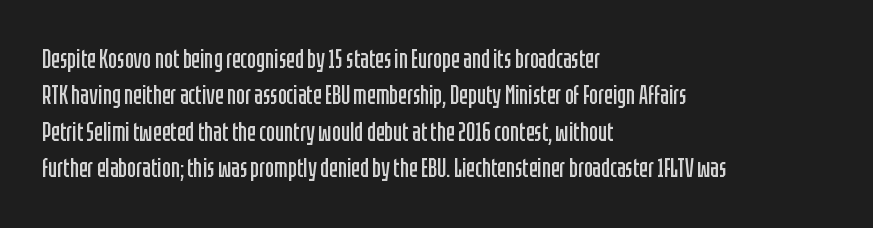
The image shows 26 px text type, upright; set left-aligned, normal line spacing (1.4x), normal letter spacing, not underlined.
